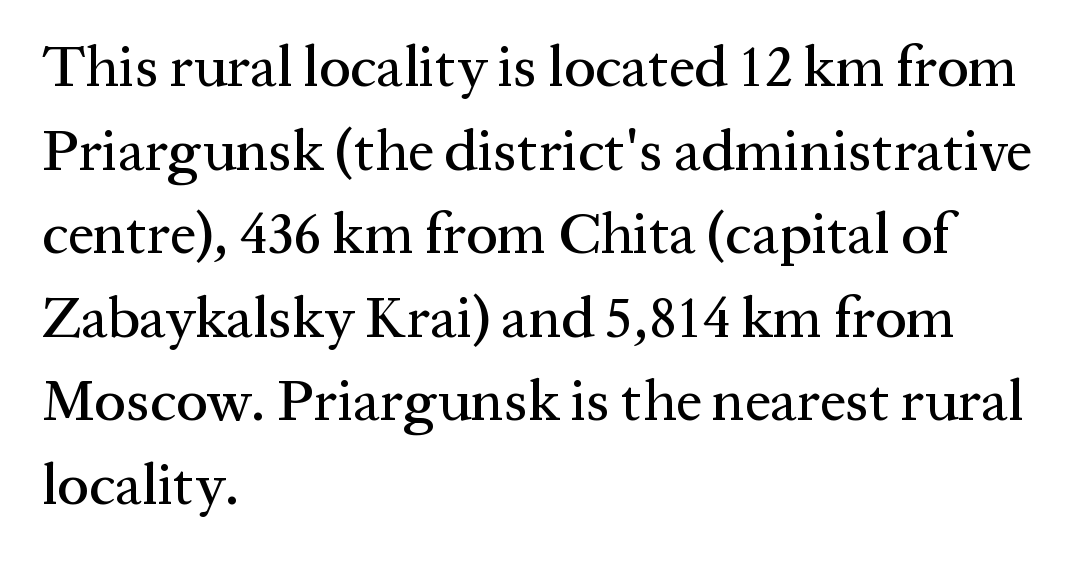
The image shows 58 px serif type, upright; set left-aligned, normal line spacing (1.44x), normal letter spacing, not underlined; medium stroke contrast and a medium x-height.
